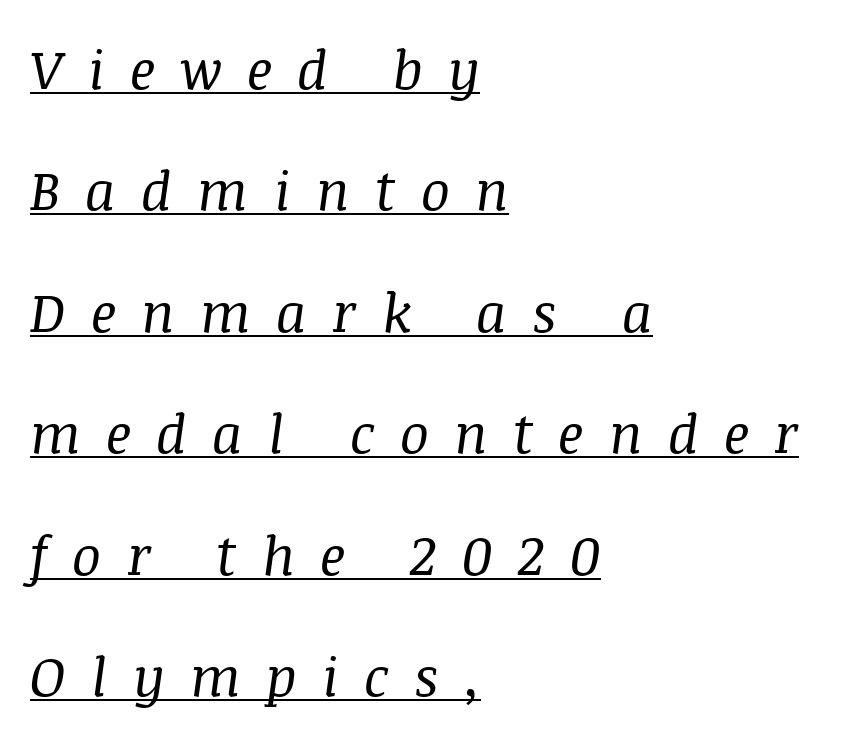
The image shows 54 px regular-weight serif type, italic (leaning right); set left-aligned, loose line spacing (2.25x), unusually wide letter spacing (+0.47 em), underlined; medium stroke contrast and a large x-height.
